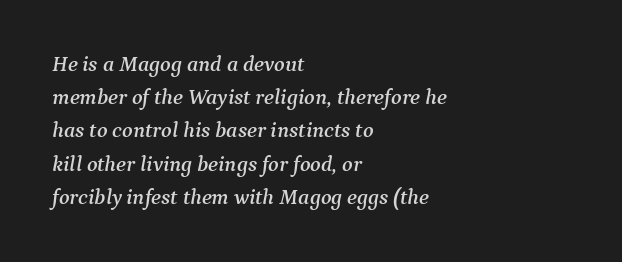
The image shows 22 px text type, italic (leaning right); set left-aligned, normal line spacing (1.51x), normal letter spacing, not underlined.
